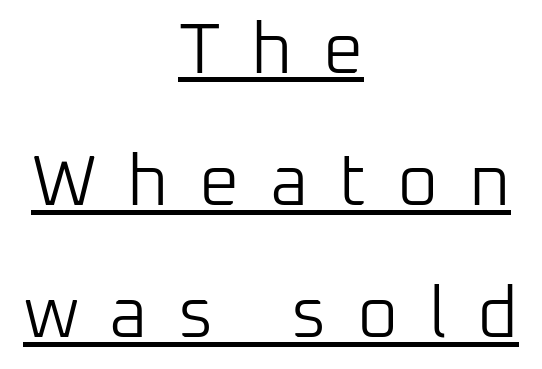
{"serif": "no", "italic": "no", "bold": "no", "weight": "light", "width": "normal", "stroke_contrast": "low", "x_height": "medium", "monospaced": "no", "underline": "yes", "align": "center", "line_spacing_ratio": 1.86, "letter_spacing": "wide", "letter_spacing_em": 0.43, "glyph_px": 71}
